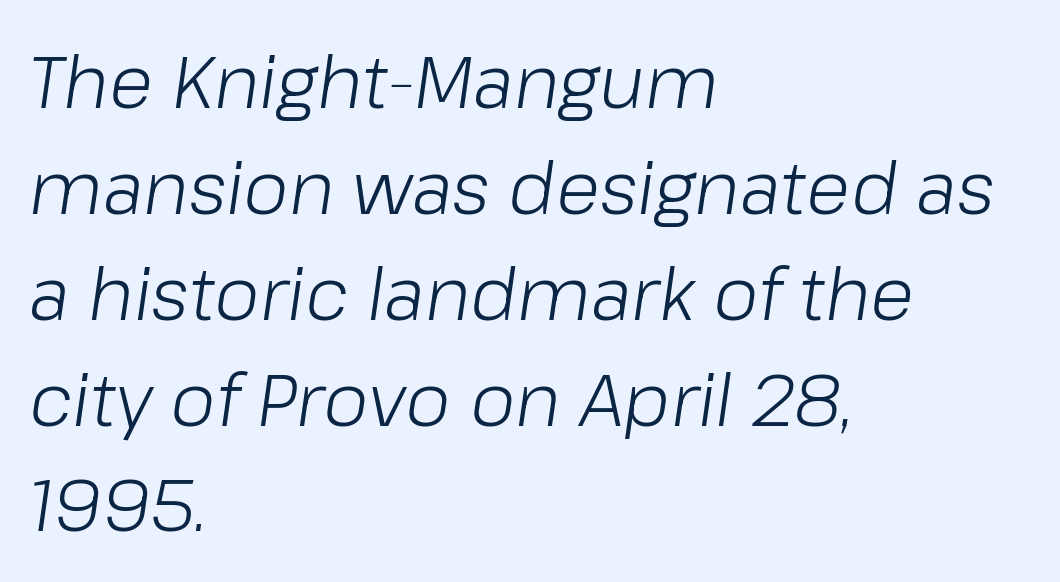
This sample uses an oblique cut, with every glyph tilted off the vertical. The passage shown stacks its lines at a standard gap. The type is set solid horizontally, with unmodified tracking. The setting favours the left margin, as ordinary paragraphs usually do. Ink coverage per letter is moderate at most. Varying glyph widths throughout — classic text-font behaviour.
